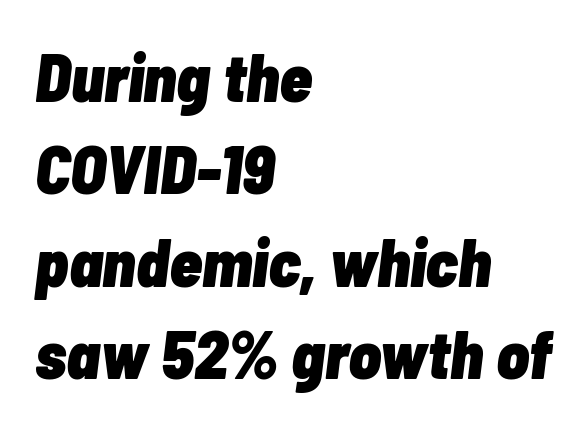
Q: Is the text bold? A: Yes.
Q: Is the text italic (slanted)? A: Yes, it leans right by about 7 degrees.
Q: Is the text underlined? A: No.
Q: How is the paragraph aligned? A: Left-aligned.
Q: Is the spacing between letters normal or unusually wide? A: Normal.
Q: Is the spacing between lines tight, normal or loose? A: Normal.
Q: Width (condensed, normal, or wide)? A: Condensed.
Q: Stroke contrast? A: Low.
Q: x-height? A: Medium.
Q: Monospaced? A: No.
